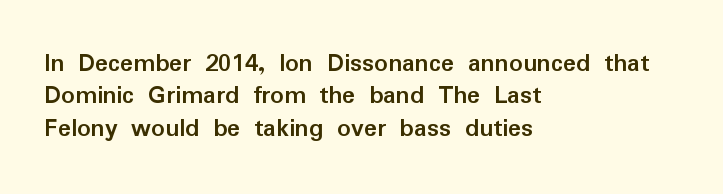
The space directly below the letters is spotless. Heavy-handed strokes throughout: this text is bold. If you drew a ruler down the left edge, every line would touch it. Italic: no, the glyphs are upright roman. Nobody touched the tracking dial on this one.
